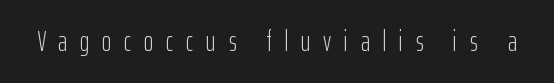
{"serif": "no", "italic": "no", "bold": "no", "weight": "light", "width": "condensed", "stroke_contrast": "low", "x_height": "medium", "monospaced": "no", "underline": "no", "letter_spacing": "wide", "letter_spacing_em": 0.46, "glyph_px": 28}
